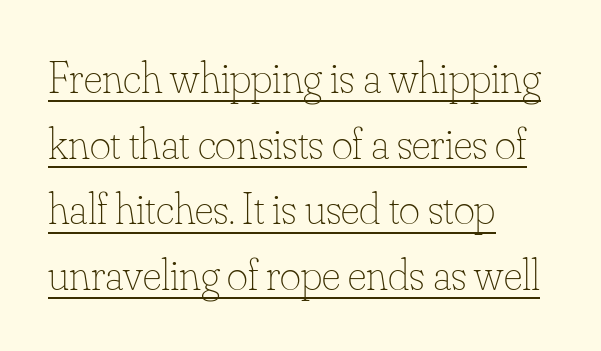
Q: Is the text bold? A: No.
Q: Is the text italic (slanted)? A: No, it is upright.
Q: Is the text underlined? A: Yes.
Q: How is the paragraph aligned? A: Left-aligned.
Q: Is the spacing between letters normal or unusually wide? A: Normal.
Q: Is the spacing between lines tight, normal or loose? A: Normal.
Q: Width (condensed, normal, or wide)? A: Normal.
Q: Stroke contrast? A: Low.
Q: x-height? A: Small.
Q: Monospaced? A: No.
